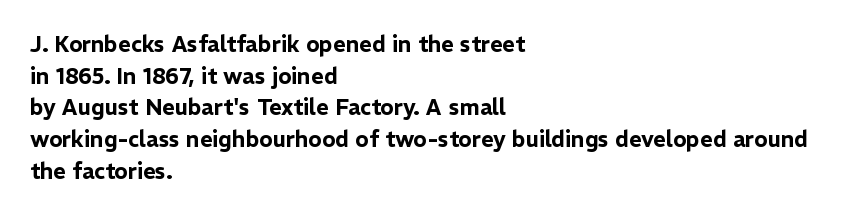
Ordinary non-slanted type is in use. Letter spacing: default. This sample is left-justified, so line endings fall wherever the words run out. Underline: absent. Successive baselines arrive at the customary interval.
